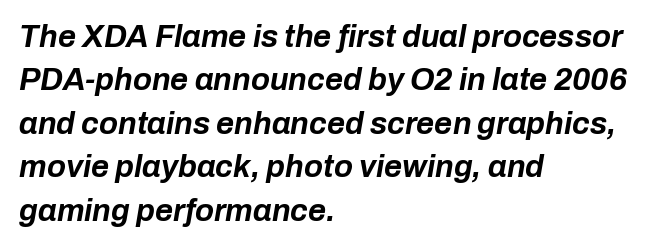
You'd pick this weight for a headline — it's a proper bold. Every character sits at an angle, as italics do. Quick note: underline off. Standard letterfit; no display-style spreading of the glyphs. The letters advance in unequal steps, a hallmark of proportional type. This block has exactly the height ordinary leading produces.
